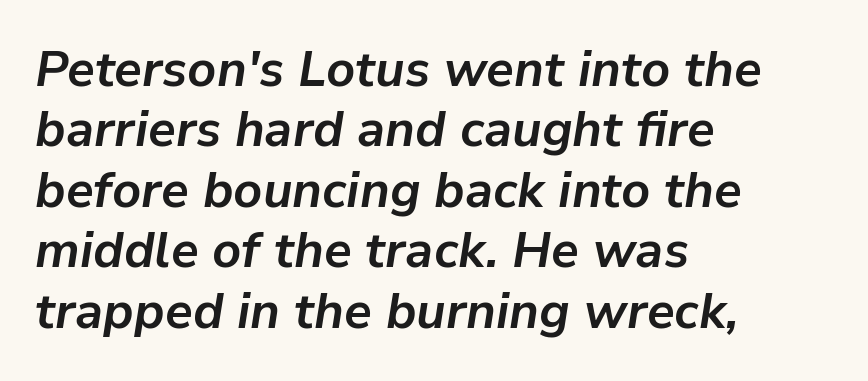
Q: Is the text bold? A: Yes.
Q: Is the text italic (slanted)? A: Yes, it leans right by about 9 degrees.
Q: Is the text underlined? A: No.
Q: How is the paragraph aligned? A: Left-aligned.
Q: Is the spacing between letters normal or unusually wide? A: Normal.
Q: Width (condensed, normal, or wide)? A: Normal.
Q: Stroke contrast? A: Low.
Q: x-height? A: Medium.
Q: Monospaced? A: No.
